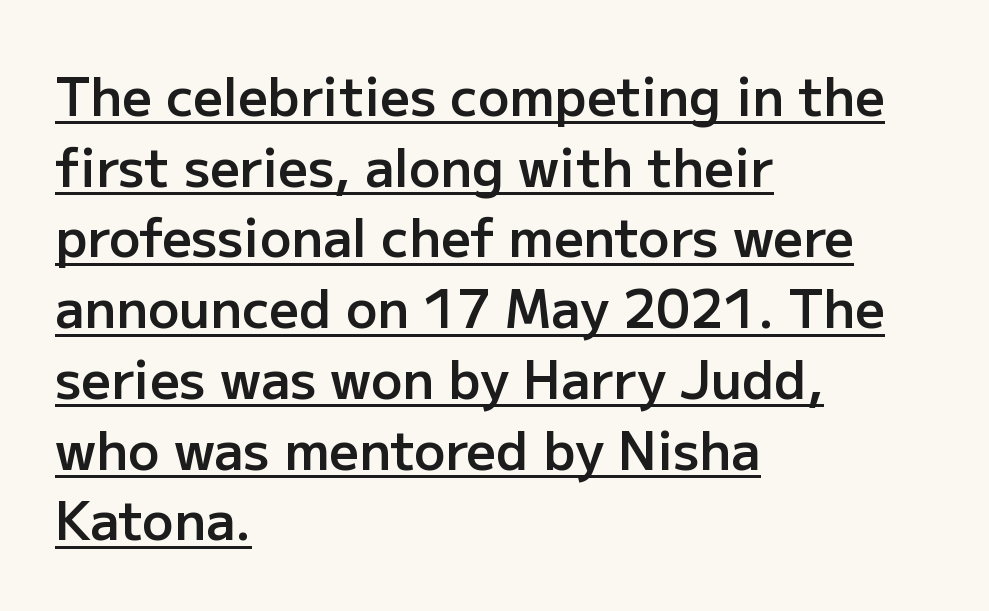
{"serif": "no", "italic": "no", "bold": "semi", "weight": "semibold", "width": "normal", "stroke_contrast": "low", "x_height": "medium", "monospaced": "no", "underline": "yes", "align": "left", "line_spacing": "normal", "line_spacing_ratio": 1.36, "letter_spacing": "normal", "letter_spacing_em": 0.0, "glyph_px": 52}
